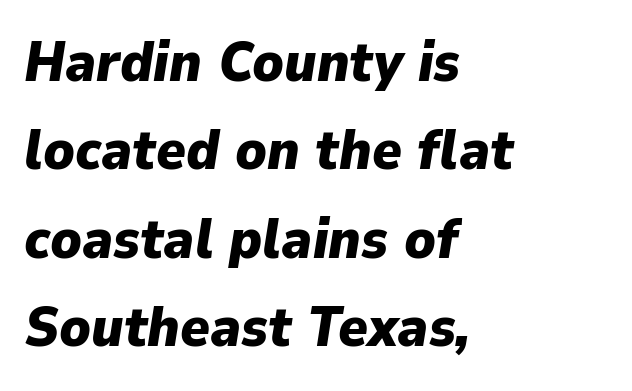
Q: Is the text bold? A: Yes.
Q: Is the text italic (slanted)? A: Yes, it leans right by about 9 degrees.
Q: Is the text underlined? A: No.
Q: How is the paragraph aligned? A: Left-aligned.
Q: Is the spacing between letters normal or unusually wide? A: Normal.
Q: Is the spacing between lines tight, normal or loose? A: Normal.
Q: Width (condensed, normal, or wide)? A: Normal.
Q: Stroke contrast? A: Low.
Q: x-height? A: Medium.
Q: Monospaced? A: No.
